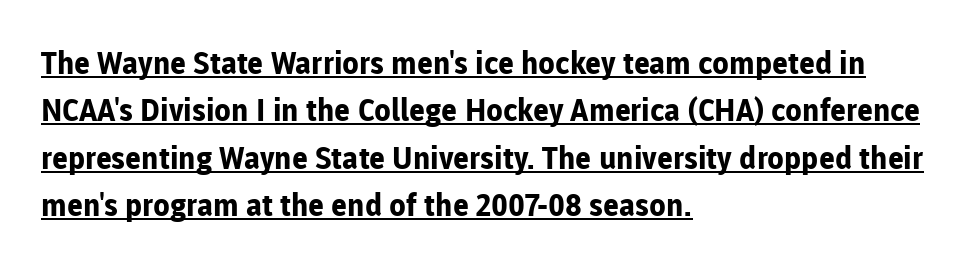
The image shows 31 px bold sans-serif type, upright; set left-aligned, normal line spacing (1.53x), normal letter spacing, underlined; low stroke contrast and a medium x-height.
